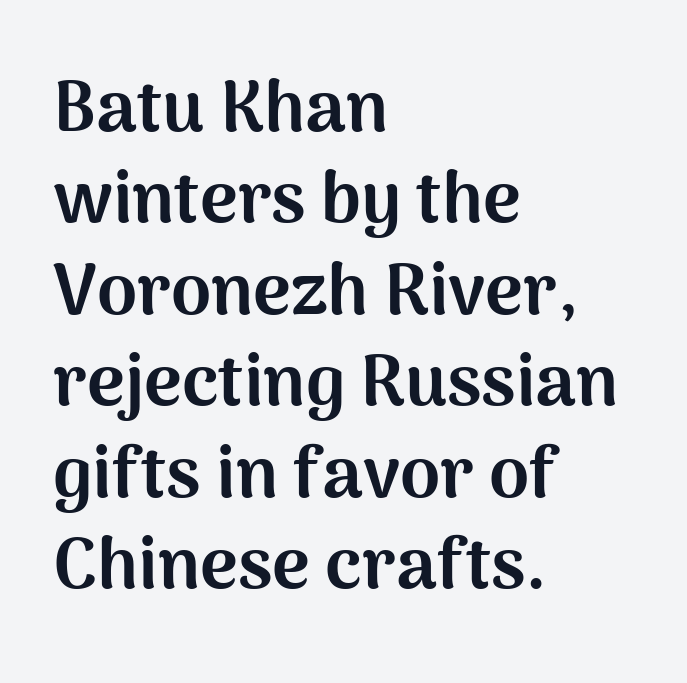
The image shows 72 px bold sans-serif type, upright; set left-aligned, normal line spacing (1.27x), normal letter spacing, not underlined; medium stroke contrast and a medium x-height.
